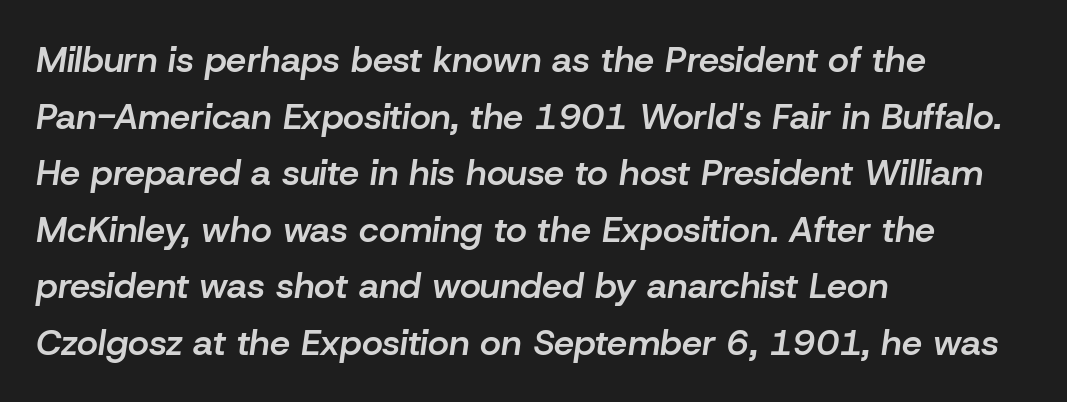
The space between consecutive lines is moderate. The strokes are fattened partway — semibold, not bold. Slant detected: the letters are inclined. Each letter keeps its own natural width here, so spacing adapts to shape. Alignment: flush left. The foot of each line stays bare and open.
